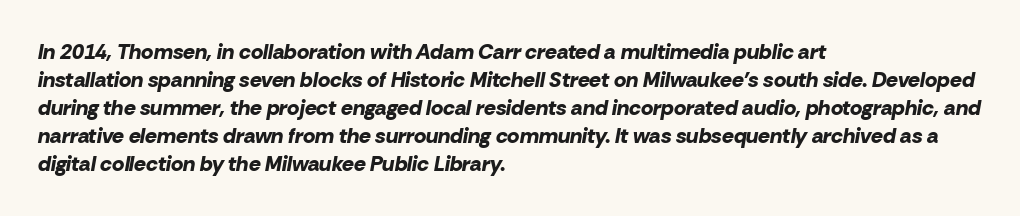
The image shows 21 px bold type, italic (leaning right); set left-aligned, normal line spacing (1.33x), normal letter spacing, not underlined.
